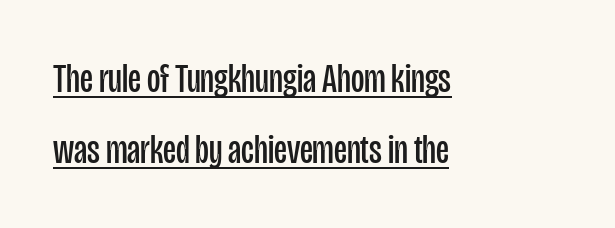
The image shows 41 px regular-weight, condensed sans-serif type, upright; set left-aligned, line spacing 1.72x, normal letter spacing, underlined; low stroke contrast and a large x-height.
